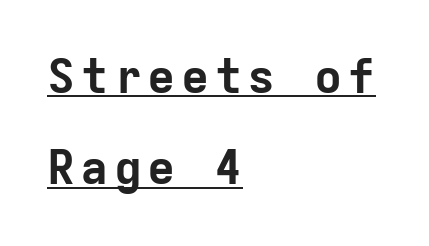
The image shows 47 px bold sans-serif type, upright, monospaced; set left-aligned, loose line spacing (1.94x), underlined; low stroke contrast and a medium x-height.
